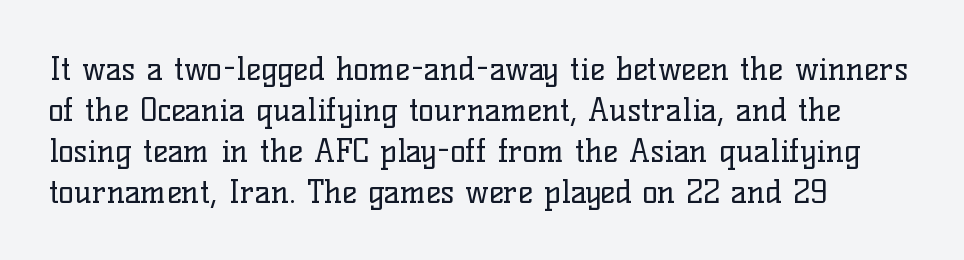
Q: Is the text bold? A: No.
Q: Is the text italic (slanted)? A: No, it is upright.
Q: Is the typeface a serif or a sans-serif typeface? A: Serif.
Q: Is the text underlined? A: No.
Q: How is the paragraph aligned? A: Left-aligned.
Q: Is the spacing between letters normal or unusually wide? A: Normal.
Q: Is the spacing between lines tight, normal or loose? A: Normal.
Q: Width (condensed, normal, or wide)? A: Normal.
Q: Stroke contrast? A: Low.
Q: x-height? A: Medium.
Q: Monospaced? A: No.
